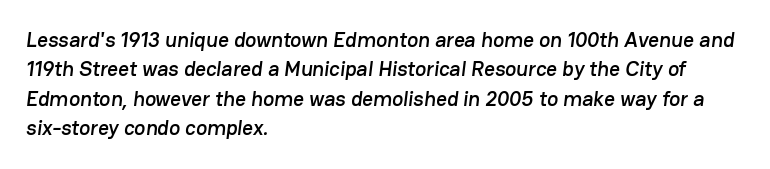
{"underline": "no", "align": "left", "line_spacing": "normal", "line_spacing_ratio": 1.4, "letter_spacing": "normal", "letter_spacing_em": 0.0, "glyph_px": 21}
